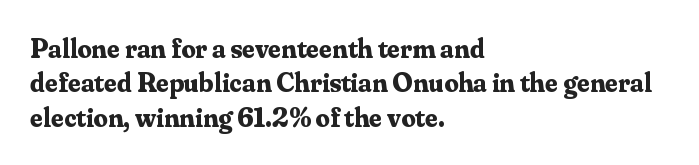
Q: Is the text bold? A: Yes.
Q: Is the text italic (slanted)? A: No, it is upright.
Q: Is the typeface a serif or a sans-serif typeface? A: Serif.
Q: Is the text underlined? A: No.
Q: How is the paragraph aligned? A: Left-aligned.
Q: Is the spacing between letters normal or unusually wide? A: Normal.
Q: Width (condensed, normal, or wide)? A: Normal.
Q: Stroke contrast? A: Medium.
Q: x-height? A: Small.
Q: Monospaced? A: No.
